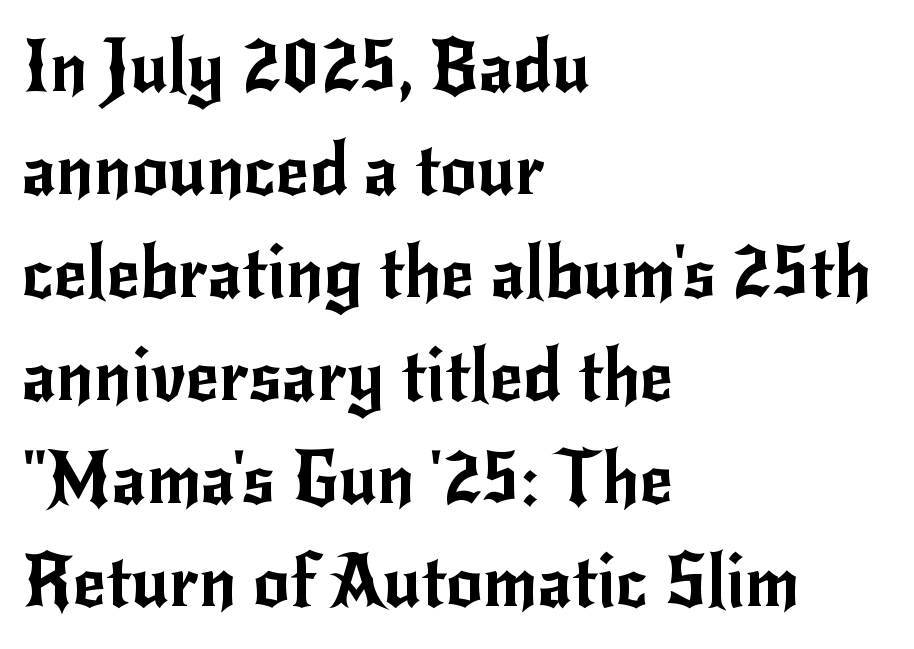
Q: Is the text italic (slanted)? A: No, it is upright.
Q: Is the typeface a serif or a sans-serif typeface? A: Sans-serif.
Q: Is the text underlined? A: No.
Q: How is the paragraph aligned? A: Left-aligned.
Q: Is the spacing between letters normal or unusually wide? A: Normal.
Q: Is the spacing between lines tight, normal or loose? A: Normal.
Q: Width (condensed, normal, or wide)? A: Normal.
Q: Stroke contrast? A: Low.
Q: x-height? A: Small.
Q: Monospaced? A: No.
